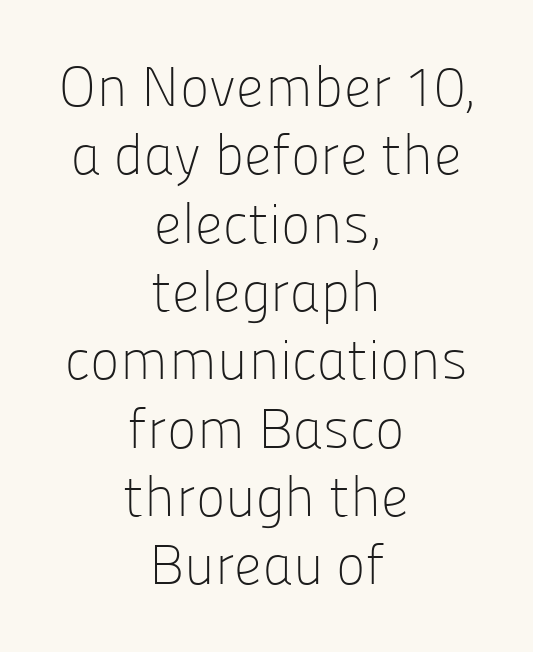
The image shows 56 px light sans-serif type, upright; set centered, line spacing 1.22x, normal letter spacing, not underlined; low stroke contrast and a medium x-height.
